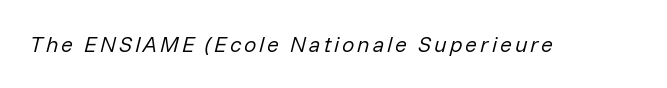
The area under the type is left untouched. Italic? Definitely — the glyphs are oblique. Summary of weight: not heavy and not bold.
